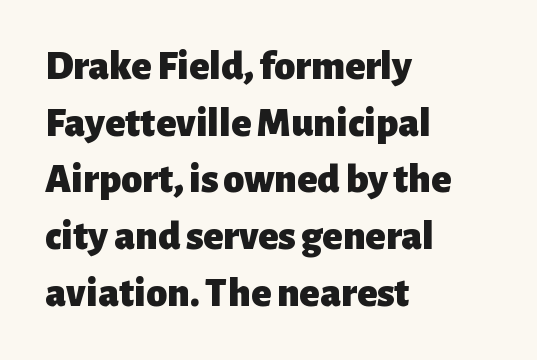
The image shows 42 px heavy sans-serif type, upright; set left-aligned, normal line spacing (1.35x), normal letter spacing, not underlined; low stroke contrast and a medium x-height.
